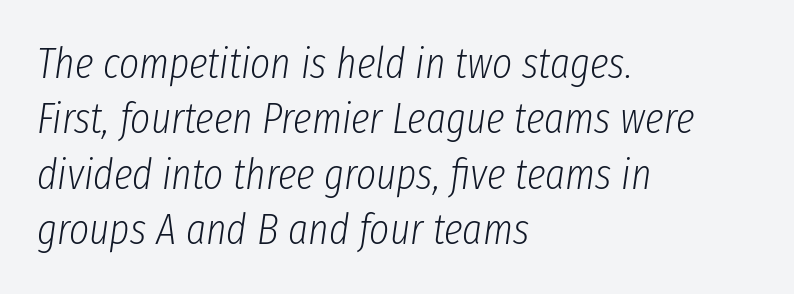
Looks like regular typesetting: each glyph gets only the width it needs. The font is comparable to plain body text, perhaps lighter. These lines sit exactly where default settings would place them. A typesetter would call this zero additional tracking.
